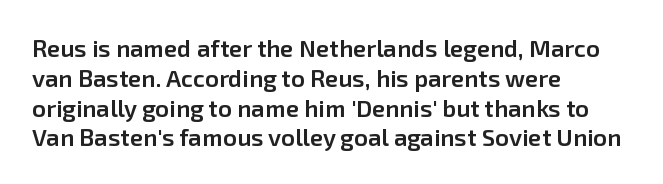
The image shows 24 px text type, upright; set left-aligned, line spacing 1.24x, normal letter spacing, not underlined.
